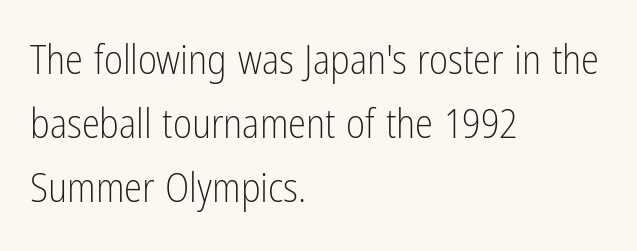
A classic flush-left, rag-right setting is used for this passage. The type family on display is of the sans-serif kind. Proportional: the letters do not fall into vertical columns. The specimen reads as upright at a glance. Type without underlining.
